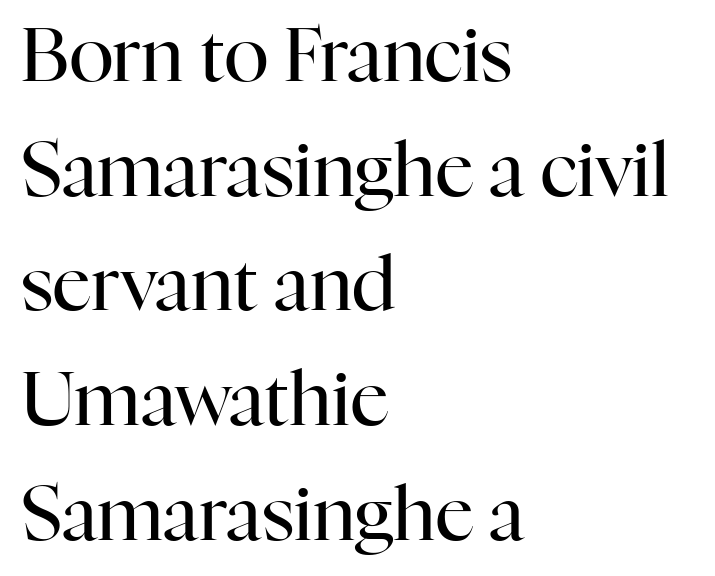
{"serif": "yes", "italic": "no", "bold": "no", "weight": "regular", "width": "normal", "stroke_contrast": "high", "x_height": "medium", "monospaced": "no", "underline": "no", "align": "left", "line_spacing": "normal", "line_spacing_ratio": 1.53, "letter_spacing": "normal", "letter_spacing_em": 0.0, "glyph_px": 75}
